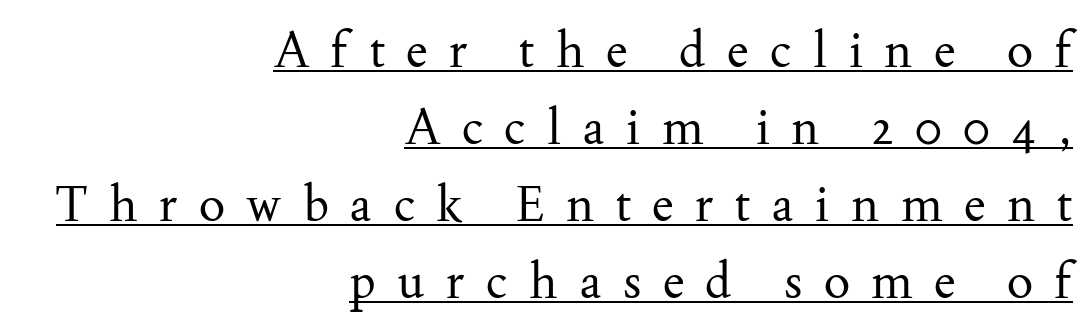
Q: Is the text bold? A: No.
Q: Is the text italic (slanted)? A: No, it is upright.
Q: Is the typeface a serif or a sans-serif typeface? A: Serif.
Q: Is the text underlined? A: Yes.
Q: How is the paragraph aligned? A: Right-aligned.
Q: Is the spacing between letters normal or unusually wide? A: Unusually wide.
Q: Is the spacing between lines tight, normal or loose? A: Normal.
Q: Width (condensed, normal, or wide)? A: Normal.
Q: Stroke contrast? A: Medium.
Q: x-height? A: Small.
Q: Monospaced? A: No.
